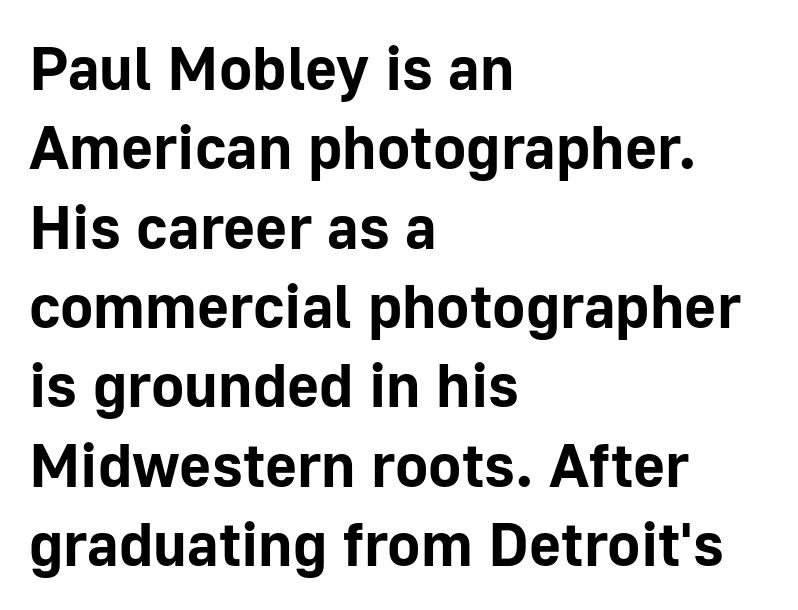
Q: Is the text bold? A: Yes.
Q: Is the text italic (slanted)? A: No, it is upright.
Q: Is the typeface a serif or a sans-serif typeface? A: Sans-serif.
Q: Is the text underlined? A: No.
Q: How is the paragraph aligned? A: Left-aligned.
Q: Is the spacing between letters normal or unusually wide? A: Normal.
Q: Is the spacing between lines tight, normal or loose? A: Normal.
Q: Width (condensed, normal, or wide)? A: Normal.
Q: Stroke contrast? A: Low.
Q: x-height? A: Medium.
Q: Monospaced? A: No.
